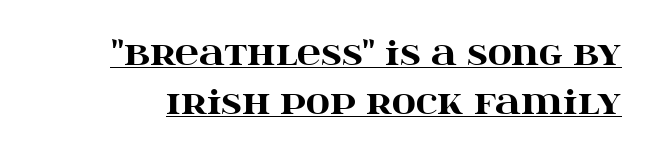
The image shows 33 px heavy, wide serif type, upright; set normal line spacing (1.5x), normal letter spacing, underlined; high stroke contrast and a large x-height.
